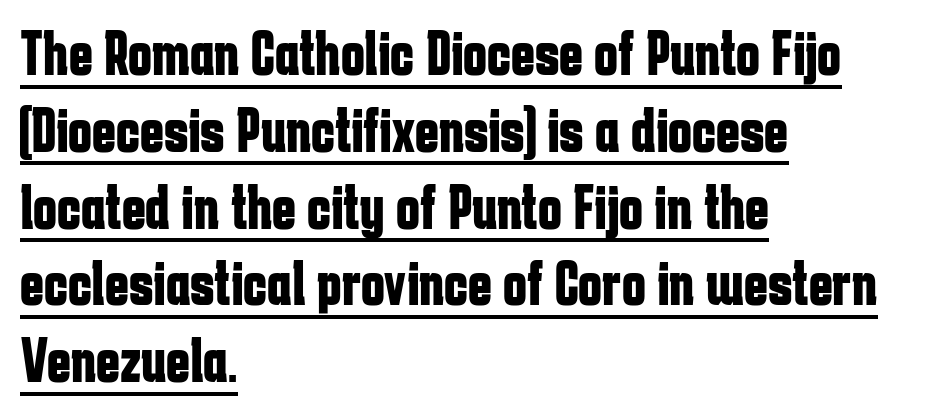
The rag falls on the right side of this text block. Caption: lettering with a line underneath. Italic? Not at all — the glyphs are vertical. A typesetter would label this face a sans.
